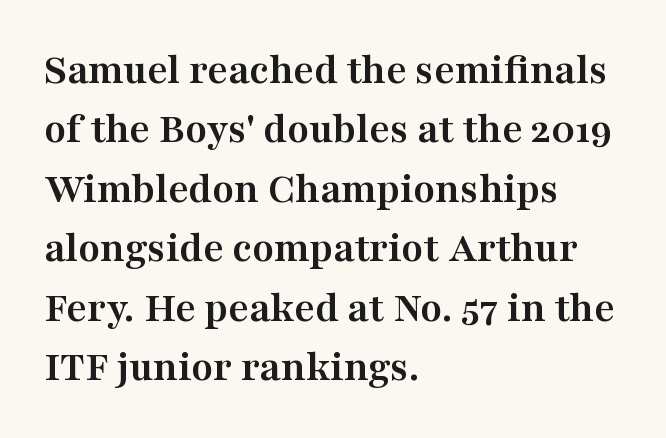
The image shows 44 px semibold, wide serif type, upright; set left-aligned, normal line spacing (1.35x), normal letter spacing, not underlined; medium stroke contrast and a medium x-height.
